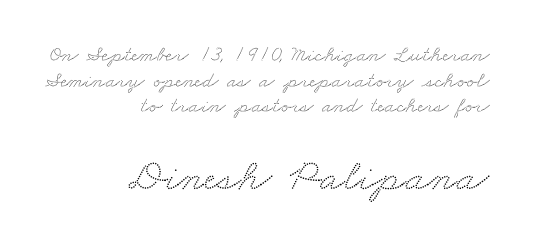
{"serif": "yes", "width": "wide", "stroke_contrast": "medium", "x_height": "small", "monospaced": "no", "underline": "no", "align": "right", "line_spacing_ratio": 1.17, "letter_spacing": "normal", "letter_spacing_em": 0.0, "larger_block": "second", "size_ratio": 2.05, "glyph_px": 45}
